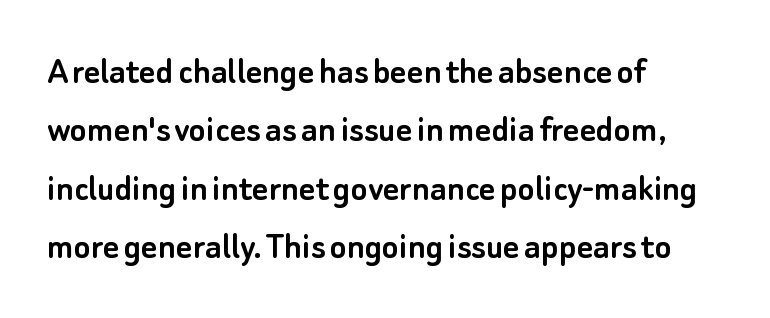
{"serif": "no", "italic": "no", "width": "normal", "stroke_contrast": "low", "x_height": "small", "monospaced": "no", "underline": "no", "align": "left", "line_spacing": "normal", "line_spacing_ratio": 1.5, "letter_spacing": "normal", "letter_spacing_em": 0.0, "glyph_px": 39}
